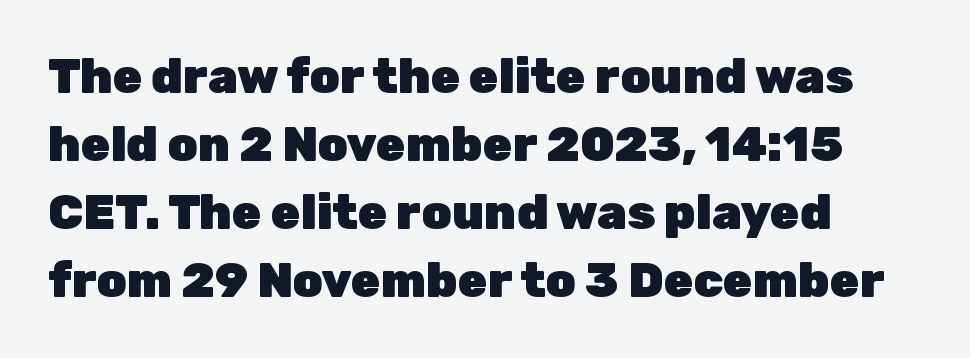
The font is running at its bold setting. Character widths vary here, with narrow letters taking less room than wide ones. A clean baseline with only descenders dipping below it. Upright lettering throughout. The tracking reads as untouched default to a designer's eye. Vertical spacing — default.
